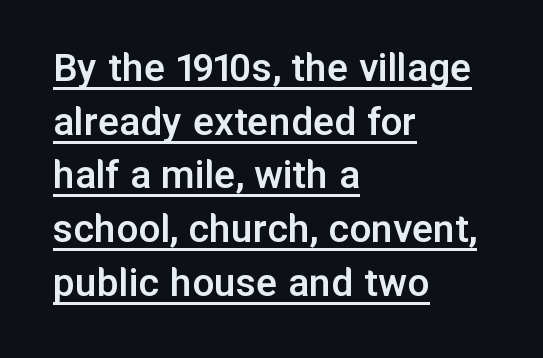
The image shows 44 px semibold sans-serif type, upright; set left-aligned, line spacing 1.22x, normal letter spacing, underlined; low stroke contrast and a medium x-height.
